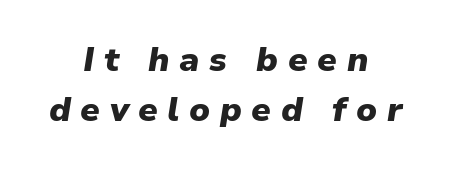
Horizontal bands of white between lines are of average thickness. Teacher's note: observe the equal gaps on both sides — that is centered alignment. The zone under the glyphs is completely vacant. Strong, thick strokes mark this as bold type. The tracking reads as deliberately expanded to a designer's eye.
